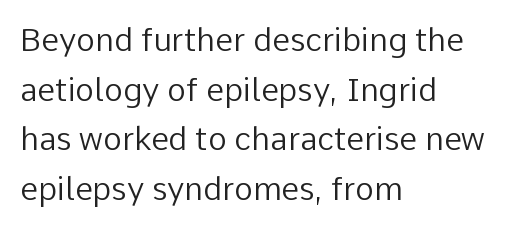
{"serif": "no", "italic": "no", "bold": "no", "weight": "regular", "width": "normal", "stroke_contrast": "low", "x_height": "medium", "monospaced": "no", "underline": "no", "align": "left", "line_spacing": "normal", "line_spacing_ratio": 1.55, "letter_spacing": "normal", "letter_spacing_em": 0.0, "glyph_px": 32}
